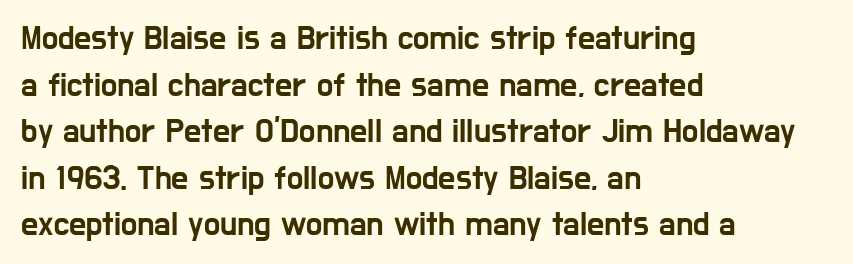
Q: Is the text italic (slanted)? A: No, it is upright.
Q: Is the typeface a serif or a sans-serif typeface? A: Sans-serif.
Q: Is the text underlined? A: No.
Q: How is the paragraph aligned? A: Left-aligned.
Q: Is the spacing between letters normal or unusually wide? A: Normal.
Q: Is the spacing between lines tight, normal or loose? A: Normal.
Q: Width (condensed, normal, or wide)? A: Condensed.
Q: Stroke contrast? A: Low.
Q: x-height? A: Medium.
Q: Monospaced? A: No.
